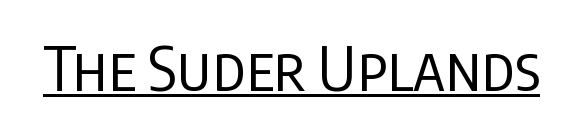
{"serif": "no", "italic": "no", "bold": "no", "weight": "regular", "width": "condensed", "stroke_contrast": "low", "x_height": "large", "monospaced": "no", "underline": "yes", "letter_spacing": "normal", "letter_spacing_em": 0.0, "glyph_px": 62}
